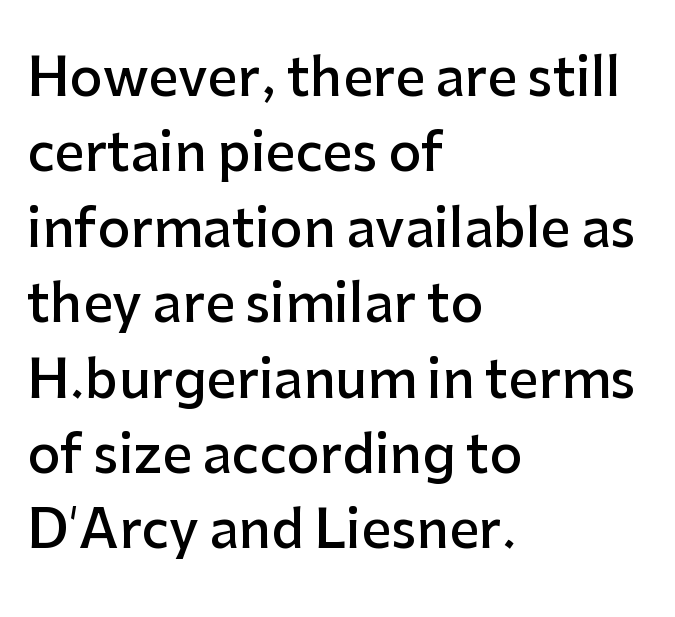
Is this a fixed-width face? No — the glyphs have proportional, varying widths. What kind of face is this? One without serifs — a sans. Left-aligned paragraph, ragged on the right. The area under the type is left untouched.
